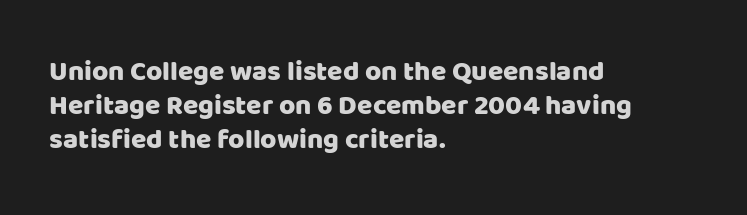
{"serif": "no", "italic": "no", "width": "normal", "stroke_contrast": "low", "x_height": "large", "monospaced": "no", "underline": "no", "align": "left", "line_spacing_ratio": 1.22, "letter_spacing": "normal", "letter_spacing_em": 0.0, "glyph_px": 28}
